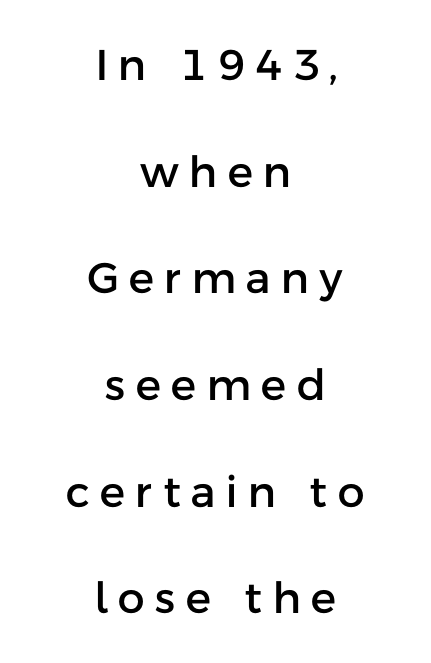
Is this a sans? Yes — the strokes have no serifs. Each letter keeps its own natural width here, so spacing adapts to shape. This rendering features lettering with no underline. Italic: no, the glyphs are upright roman.
